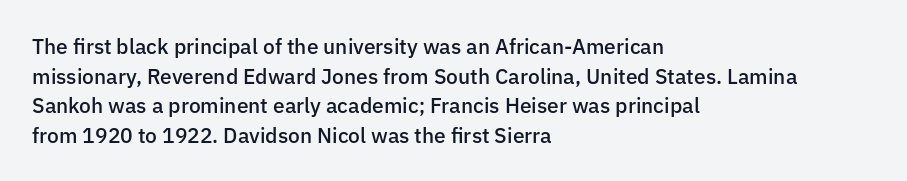
The image shows 21 px text type, upright; set left-aligned, normal line spacing (1.41x), normal letter spacing, not underlined.
